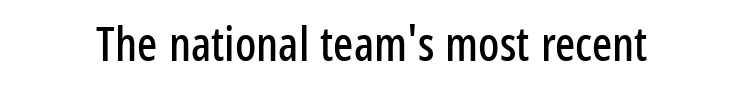
This rendering employs a face without finishing strokes, i.e., a sans-serif. Students, note that the glyphs here touch the page at normal intervals. Varying glyph widths throughout — classic text-font behaviour. The baseline area is clear. The lettering stays uniformly vertical, giving the passage a roman look.
